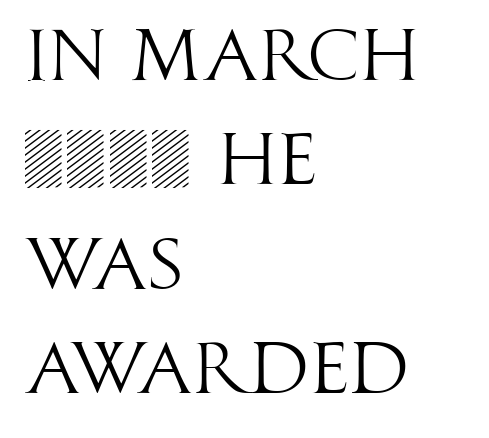
The image shows 73 px light, condensed sans-serif type, upright; set left-aligned, normal line spacing (1.43x), normal letter spacing, not underlined; high stroke contrast and a large x-height.
